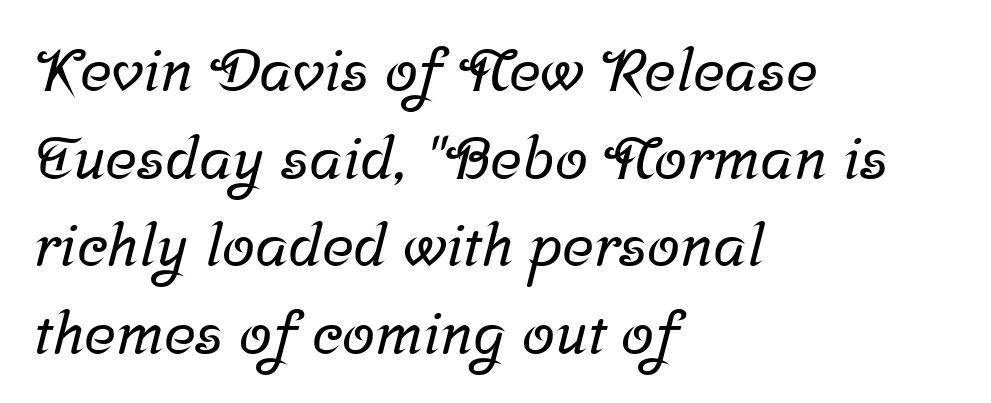
{"width": "normal", "stroke_contrast": "low", "x_height": "medium", "monospaced": "no", "underline": "no", "align": "left", "line_spacing": "normal", "line_spacing_ratio": 1.46, "letter_spacing": "normal", "letter_spacing_em": 0.0, "glyph_px": 60}
